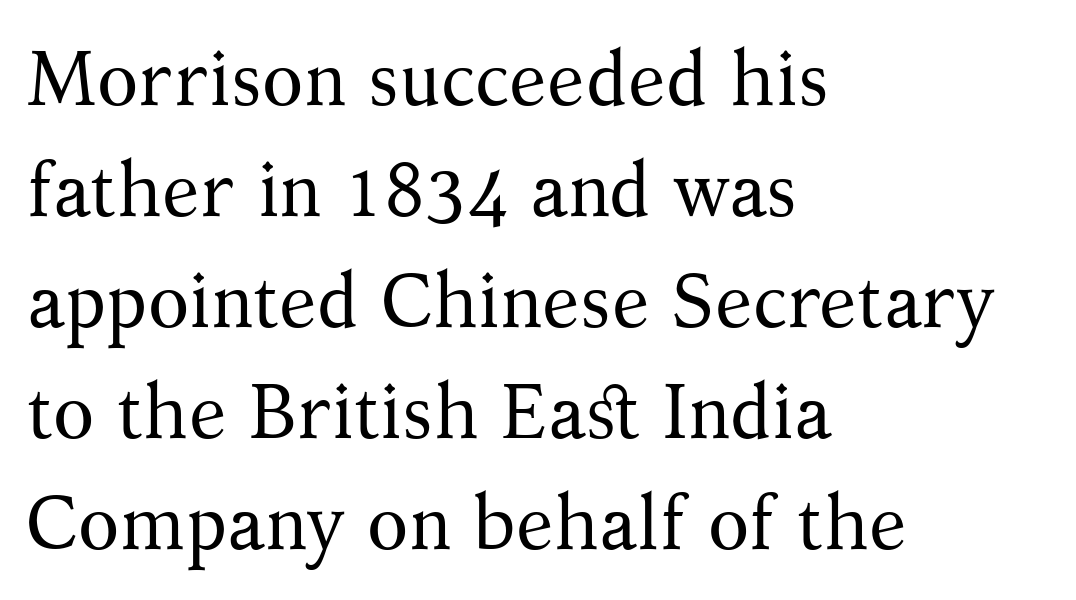
Students, note that the glyphs here touch the page at normal intervals. Vertical stems look standard width or narrower in stroke. Baseline-to-baseline distance is the conventional proportion of letter height. The lettering holds an erect, upright posture throughout.
